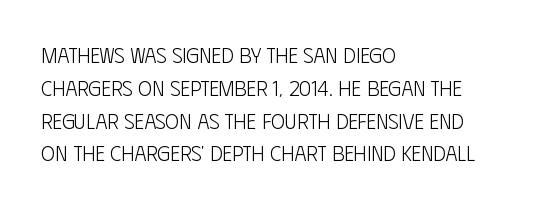
Q: Is the text bold? A: No.
Q: Is the text italic (slanted)? A: No, it is upright.
Q: Is the text underlined? A: No.
Q: How is the paragraph aligned? A: Left-aligned.
Q: Is the spacing between letters normal or unusually wide? A: Normal.
Q: Is the spacing between lines tight, normal or loose? A: Normal.
